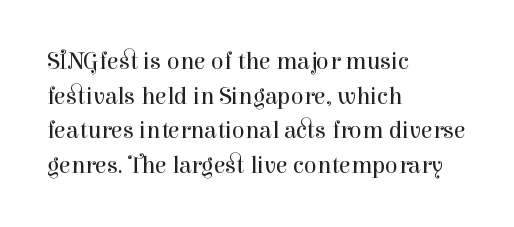
{"italic": "no", "bold": "no", "underline": "no", "align": "left", "line_spacing": "normal", "line_spacing_ratio": 1.44, "letter_spacing": "normal", "letter_spacing_em": 0.0, "glyph_px": 24}
